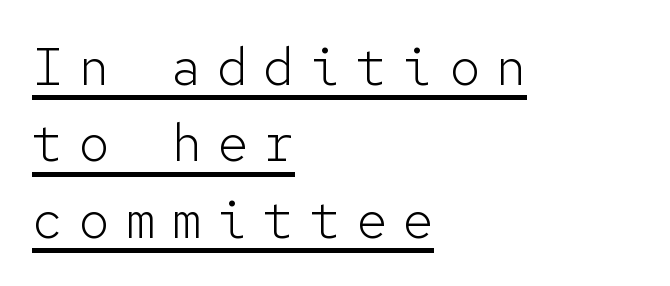
Every character here occupies the same horizontal width, giving the sample a typewriter-like rhythm. Each word looks stretched out because of the extra space between its letters. Letters have the restrained weight of plain body copy at most. Leftover space on each line is placed entirely after the last word.
